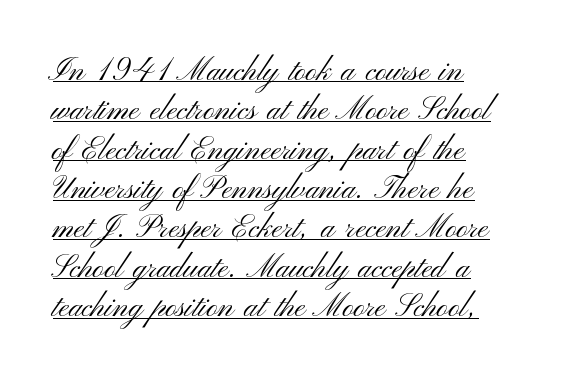
The image shows 31 px light, wide sans-serif type; set left-aligned, normal line spacing (1.27x), normal letter spacing, underlined; medium stroke contrast and a small x-height.
